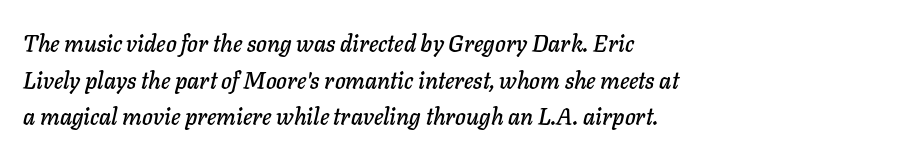
Q: Is the text italic (slanted)? A: Yes, it leans right by about 11 degrees.
Q: Is the text underlined? A: No.
Q: How is the paragraph aligned? A: Left-aligned.
Q: Is the spacing between letters normal or unusually wide? A: Normal.
Q: Is the spacing between lines tight, normal or loose? A: Normal.
